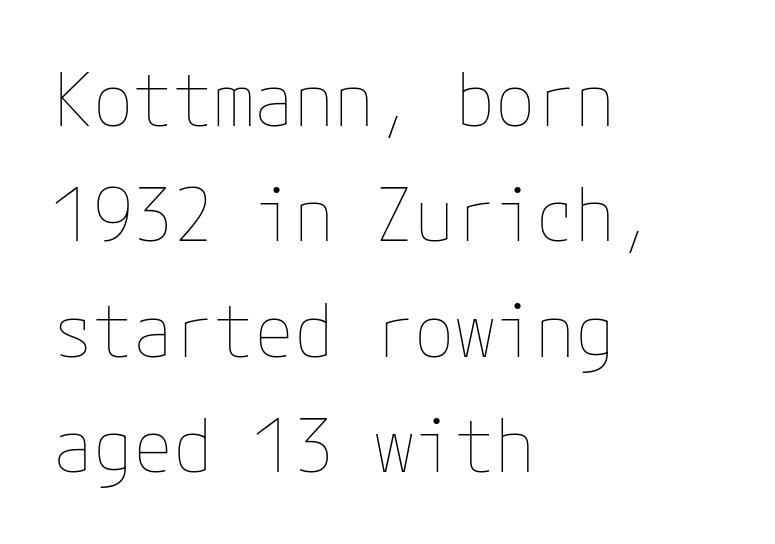
Does extra space separate the letters? No, they use regular spacing. Stems and bowls with no extra thickness — not bold. Italic? Not at all — the glyphs are vertical. The passage shown is not underscored anywhere. Honestly, the row spacing looks completely unremarkable. Every row of glyphs begins at an identical x-position on the left.
